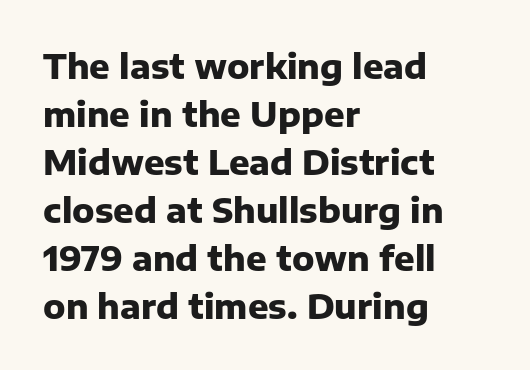
The image shows 34 px heavy sans-serif type, upright; set left-aligned, normal line spacing (1.41x), normal letter spacing, not underlined; low stroke contrast and a medium x-height.
